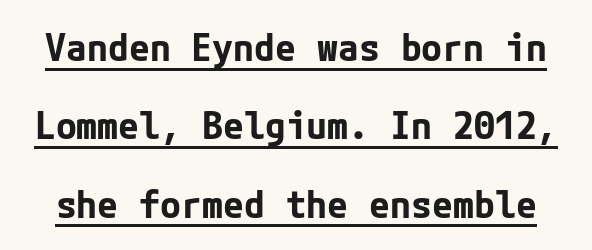
Typographic density is high because the face is bold. Default kerning and tracking; the words read as compact shapes. The rendering uses a large line-height, opening up the rows. This sample uses an upright cut, with every glyph sitting square on the baseline. These characters rest on top of a visible drawn line.
